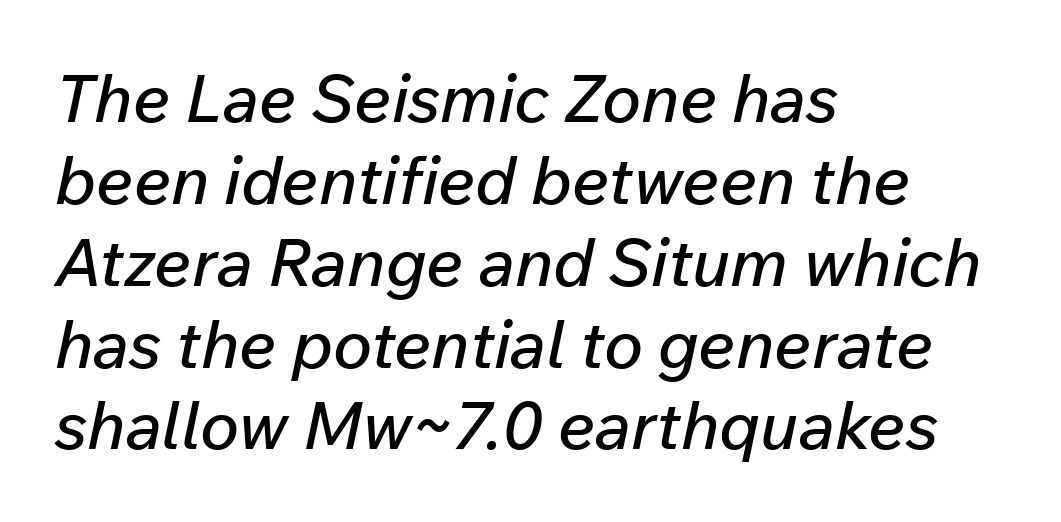
{"italic": "yes", "lean": "right", "slant_degrees": 12, "width": "normal", "stroke_contrast": "low", "x_height": "medium", "monospaced": "no", "underline": "no", "align": "left", "line_spacing_ratio": 1.24, "letter_spacing": "normal", "letter_spacing_em": 0.0, "glyph_px": 66}
